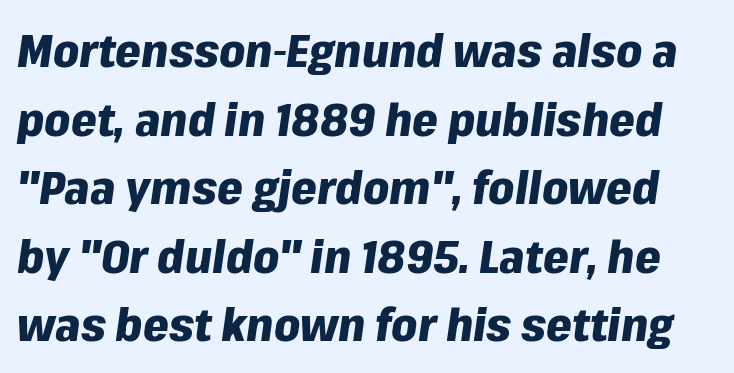
{"italic": "yes", "lean": "right", "slant_degrees": 8, "bold": "yes", "weight": "heavy", "width": "normal", "stroke_contrast": "low", "x_height": "medium", "monospaced": "no", "underline": "no", "line_spacing": "normal", "line_spacing_ratio": 1.49, "letter_spacing": "normal", "letter_spacing_em": 0.0, "glyph_px": 46}
